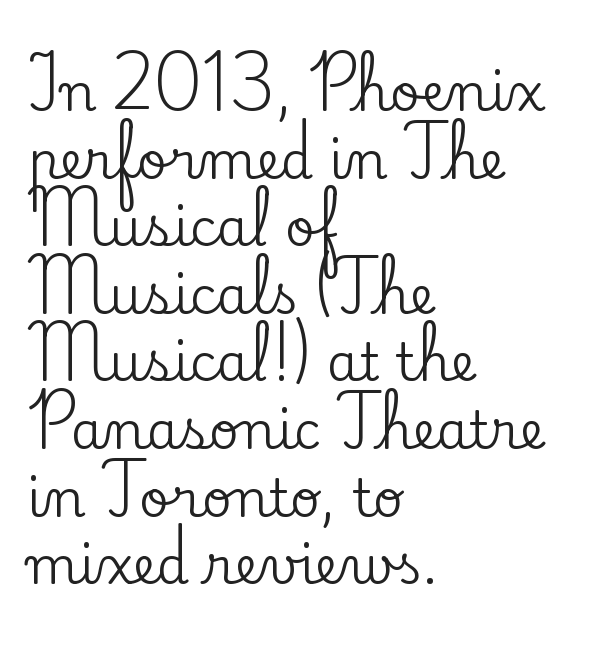
{"serif": "yes", "italic": "no", "width": "normal", "stroke_contrast": "low", "x_height": "small", "monospaced": "no", "underline": "no", "align": "left", "line_spacing": "normal", "line_spacing_ratio": 1.3, "letter_spacing": "normal", "letter_spacing_em": 0.0, "glyph_px": 52}
